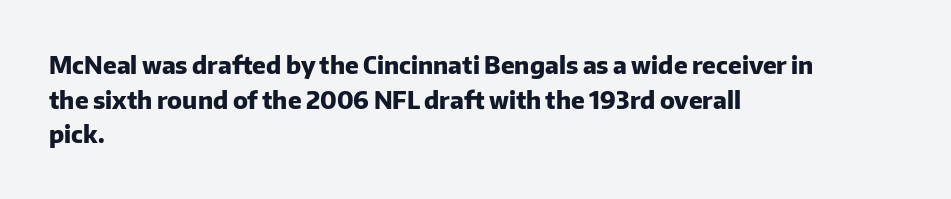
Q: Is the text bold? A: Yes.
Q: Is the text italic (slanted)? A: No, it is upright.
Q: Is the text underlined? A: No.
Q: How is the paragraph aligned? A: Left-aligned.
Q: Is the spacing between letters normal or unusually wide? A: Normal.
Q: Is the spacing between lines tight, normal or loose? A: Normal.
